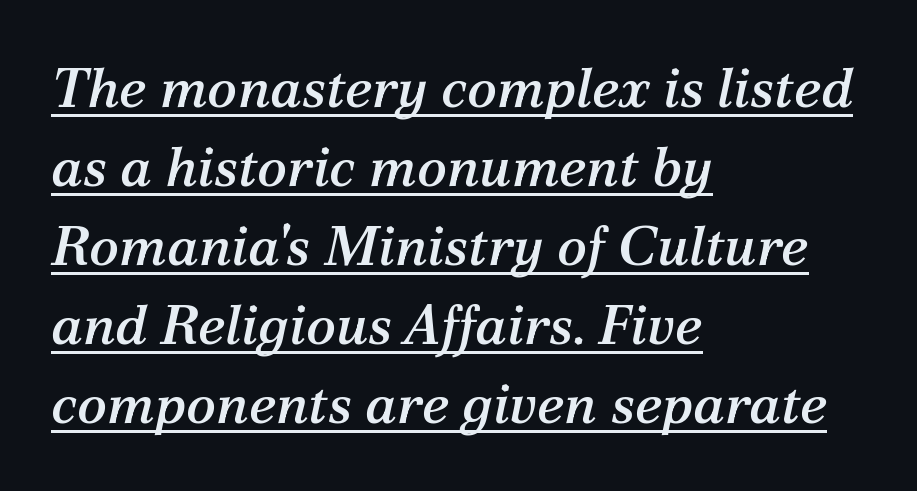
{"serif": "yes", "italic": "yes", "lean": "right", "slant_degrees": 12, "width": "normal", "stroke_contrast": "medium", "x_height": "medium", "monospaced": "no", "underline": "yes", "align": "left", "line_spacing": "normal", "line_spacing_ratio": 1.41, "letter_spacing": "normal", "letter_spacing_em": 0.0, "glyph_px": 56}
